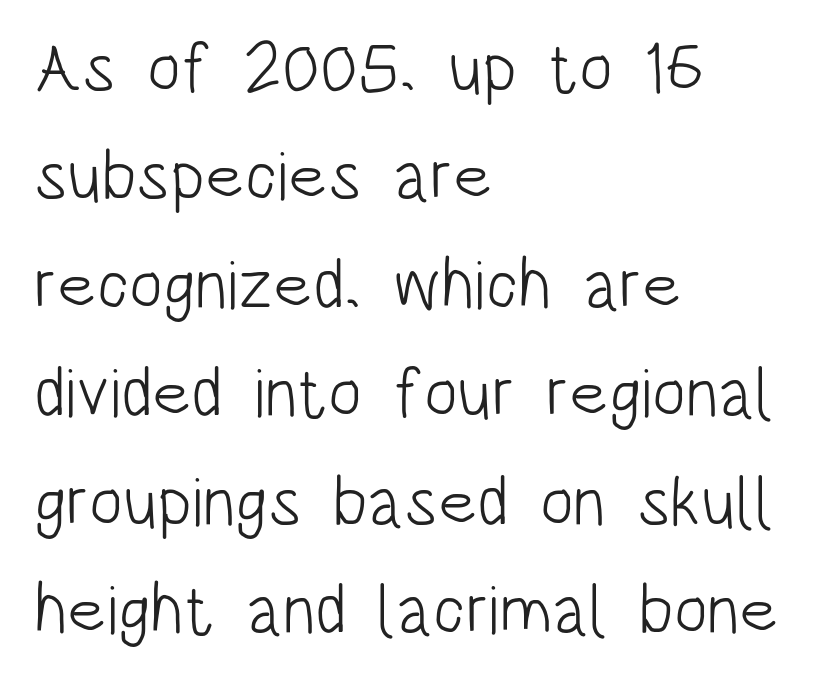
The vertical gap from one line to the next is medium. No word sits above an underline. No extra tracking has been applied to these lines. Ascenders rise straight up at ninety degrees.
